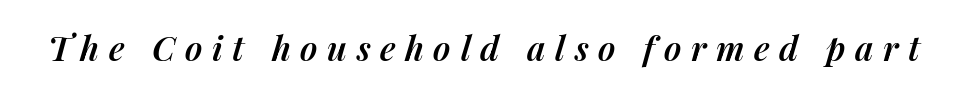
{"italic": "yes", "lean": "right", "slant_degrees": 14, "bold": "semi", "weight": "semibold", "width": "normal", "stroke_contrast": "medium", "x_height": "medium", "monospaced": "no", "underline": "no", "letter_spacing": "wide", "letter_spacing_em": 0.28, "glyph_px": 34}
